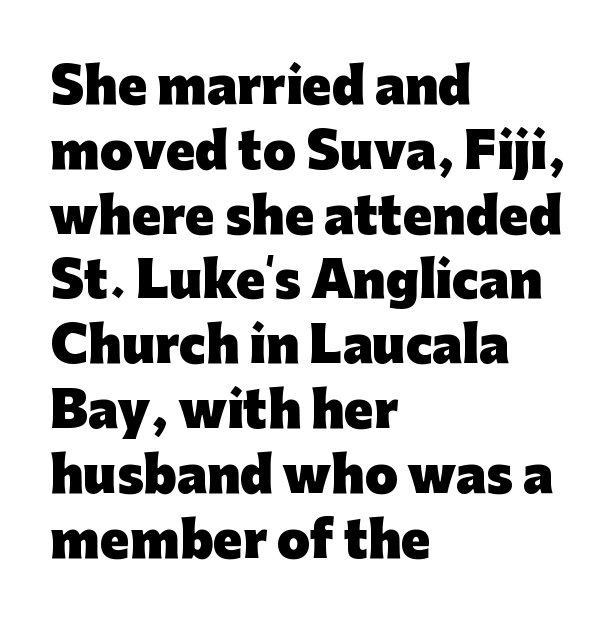
Q: Is the text bold? A: Yes.
Q: Is the text italic (slanted)? A: No, it is upright.
Q: Is the typeface a serif or a sans-serif typeface? A: Sans-serif.
Q: Is the text underlined? A: No.
Q: How is the paragraph aligned? A: Left-aligned.
Q: Is the spacing between letters normal or unusually wide? A: Normal.
Q: Is the spacing between lines tight, normal or loose? A: Normal.
Q: Width (condensed, normal, or wide)? A: Normal.
Q: Stroke contrast? A: Low.
Q: x-height? A: Medium.
Q: Monospaced? A: No.
